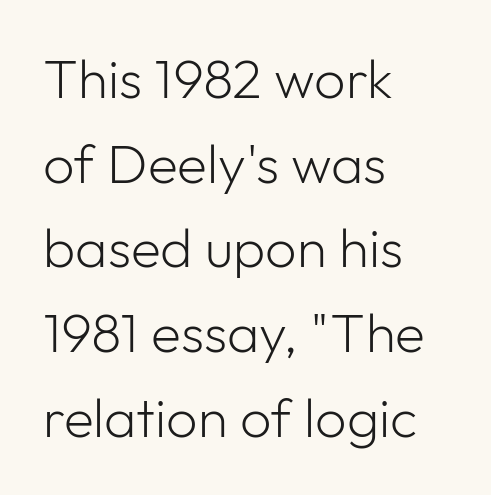
Q: Is the text bold? A: No.
Q: Is the text italic (slanted)? A: No, it is upright.
Q: Is the typeface a serif or a sans-serif typeface? A: Sans-serif.
Q: Is the text underlined? A: No.
Q: How is the paragraph aligned? A: Left-aligned.
Q: Is the spacing between letters normal or unusually wide? A: Normal.
Q: Is the spacing between lines tight, normal or loose? A: Normal.
Q: Width (condensed, normal, or wide)? A: Normal.
Q: Stroke contrast? A: Low.
Q: x-height? A: Medium.
Q: Monospaced? A: No.
